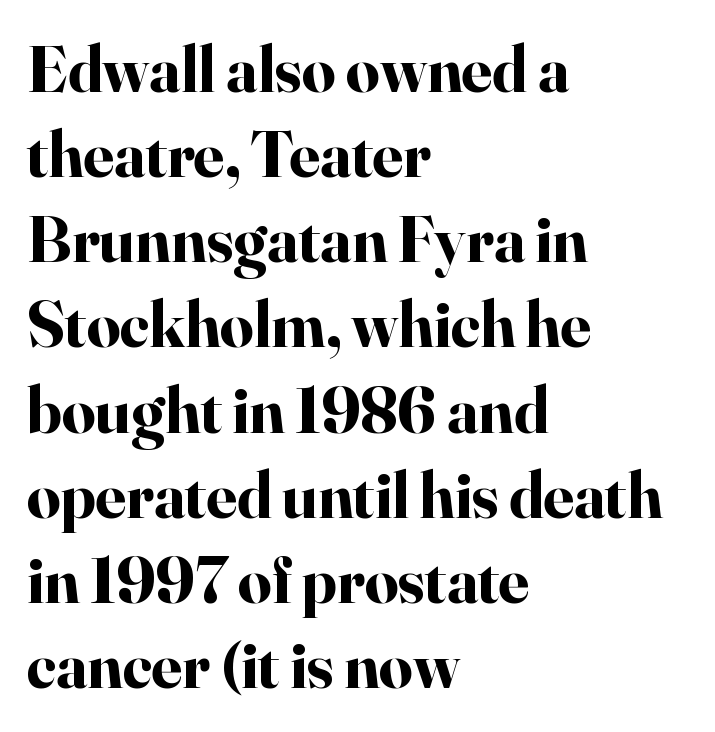
The image shows 66 px bold serif type, upright; set left-aligned, normal line spacing (1.29x), normal letter spacing, not underlined; high stroke contrast and a small x-height.
